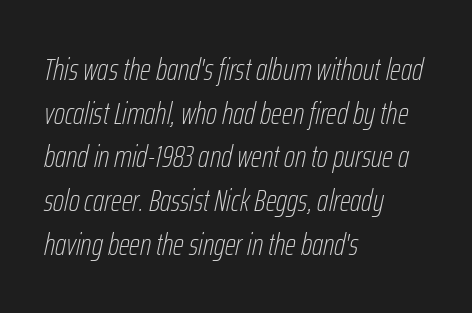
Q: Is the text bold? A: No.
Q: Is the text italic (slanted)? A: Yes, it leans right by about 12 degrees.
Q: Is the text underlined? A: No.
Q: How is the paragraph aligned? A: Left-aligned.
Q: Is the spacing between letters normal or unusually wide? A: Normal.
Q: Is the spacing between lines tight, normal or loose? A: Normal.
Q: Width (condensed, normal, or wide)? A: Condensed.
Q: Stroke contrast? A: Low.
Q: x-height? A: Medium.
Q: Monospaced? A: No.
